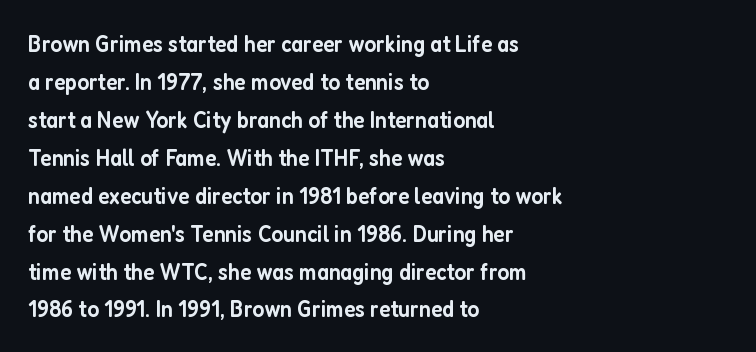
The image shows 24 px text type, upright; set left-aligned, normal line spacing (1.58x), normal letter spacing, not underlined.
